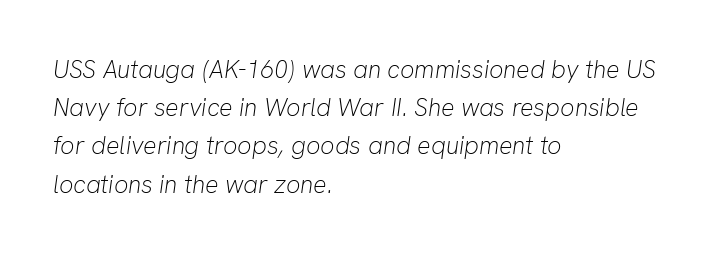
The image shows 25 px text type, italic (leaning right); set left-aligned, normal line spacing (1.53x), normal letter spacing, not underlined.
